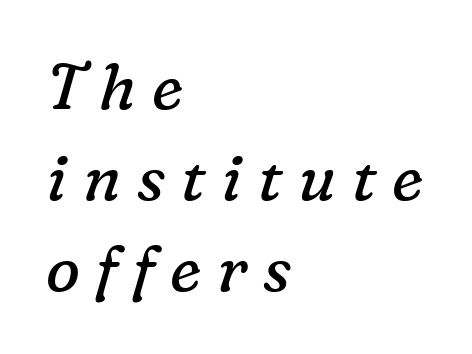
The face used here is proportionally spaced, like ordinary book or web type. Interline gaps are of average width in this sample. Serif or sans? Serif — the stroke terminals have little feet. Tall strokes in this sample are angled rather than plumb. Reading down the block, your eye returns to a fixed left position each line. The letters are spread apart with noticeably loose tracking.
